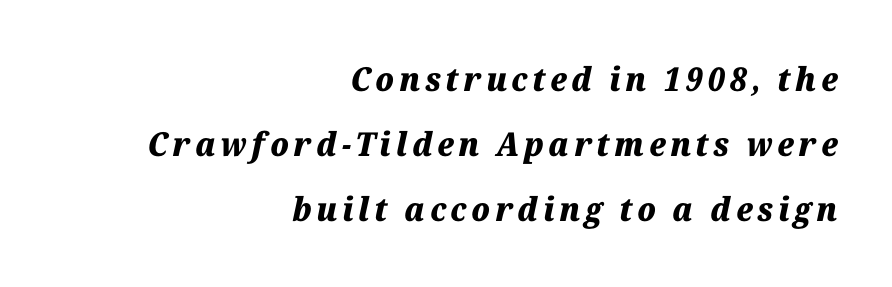
Words float on clear page, feet unadorned. Baseline-to-baseline distance is far greater than the letter height. Casual observation: everything's shoved over to the right. You could not count columns in this text — the font is proportionally spaced.
